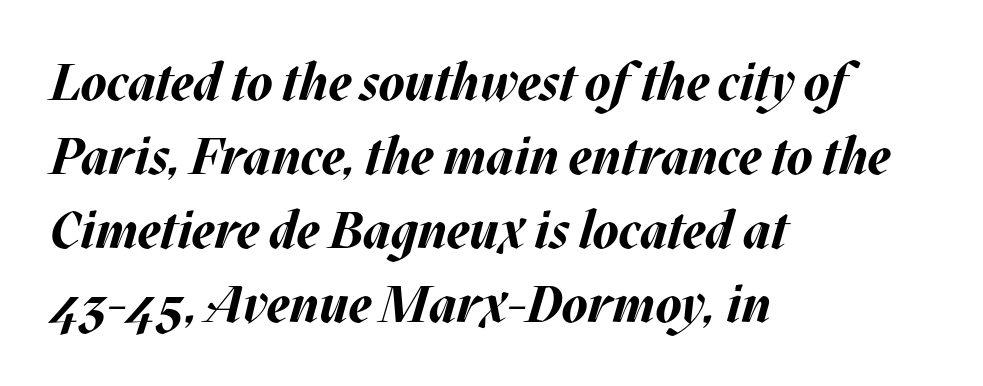
Leading: standard. The space beneath each line is pristine and unruled. Stroke thickness is high; the sample reads as a true bold. There's an unmistakable incline to the writing here. The paragraph has a hard left edge and a soft right edge. In terms of letterspacing, this is plain default setting.
